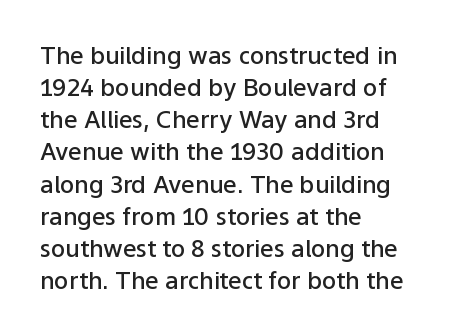
The image shows 24 px text type, upright; set left-aligned, normal line spacing (1.34x), normal letter spacing, not underlined.
